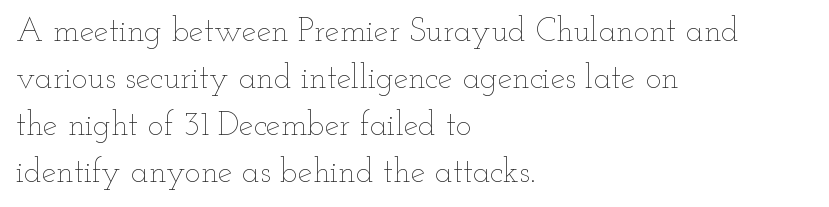
Q: Is the text bold? A: No.
Q: Is the text italic (slanted)? A: No, it is upright.
Q: Is the text underlined? A: No.
Q: How is the paragraph aligned? A: Left-aligned.
Q: Is the spacing between letters normal or unusually wide? A: Normal.
Q: Is the spacing between lines tight, normal or loose? A: Normal.
Q: Width (condensed, normal, or wide)? A: Wide.
Q: Stroke contrast? A: Low.
Q: x-height? A: Small.
Q: Monospaced? A: No.
